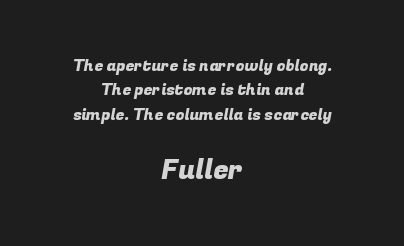
Note: no serifs on the glyphs. Proportional: the letters do not fall into vertical columns. Words appear dense and cohesive because spacing is normal. Any mark beneath the type? The region is blank. Is the block centered? Yes — each line is placed symmetrically about the middle. The letters in the lower block stand taller than those in the block above.
